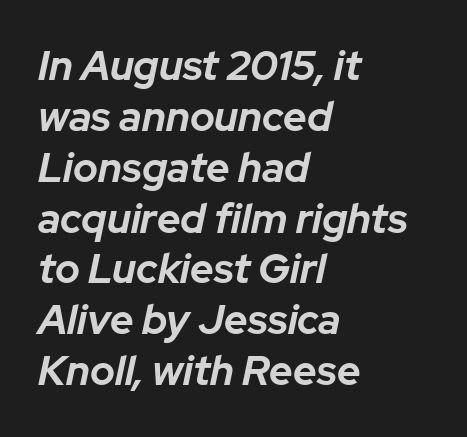
The image shows 41 px bold type, italic (leaning right); set left-aligned, line spacing 1.24x, normal letter spacing, not underlined; low stroke contrast and a medium x-height.
